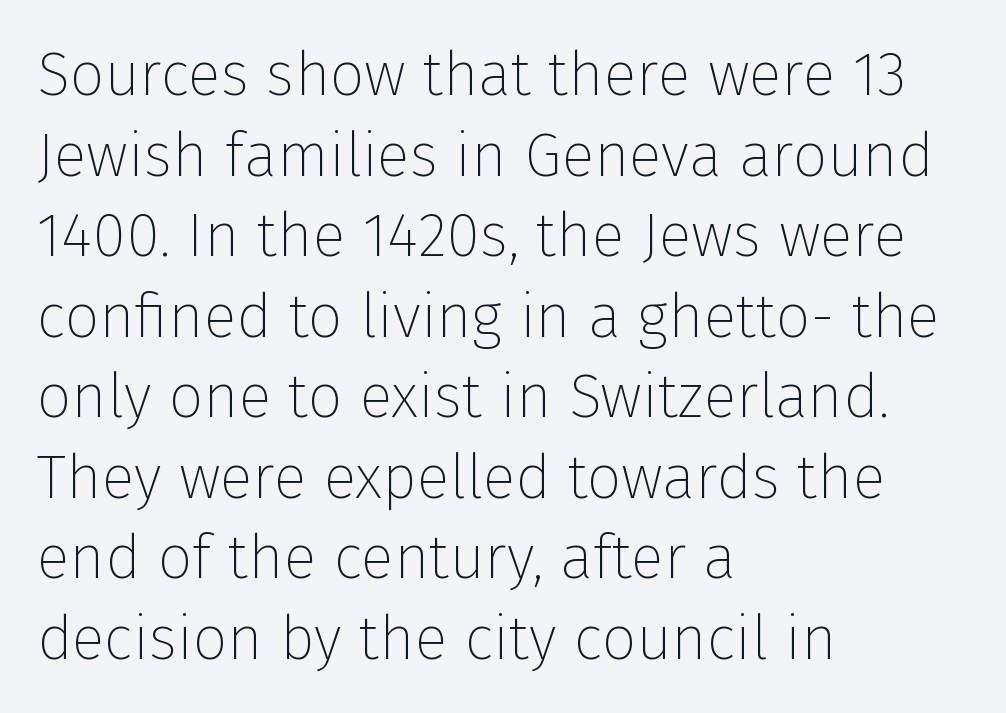
Q: Is the text bold? A: No.
Q: Is the text italic (slanted)? A: No, it is upright.
Q: Is the typeface a serif or a sans-serif typeface? A: Sans-serif.
Q: Is the text underlined? A: No.
Q: How is the paragraph aligned? A: Left-aligned.
Q: Is the spacing between letters normal or unusually wide? A: Normal.
Q: Is the spacing between lines tight, normal or loose? A: Normal.
Q: Width (condensed, normal, or wide)? A: Normal.
Q: Stroke contrast? A: Low.
Q: x-height? A: Medium.
Q: Monospaced? A: No.
